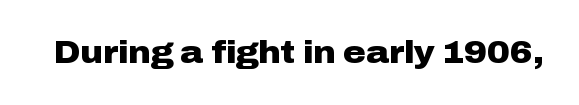
The image shows 31 px heavy, wide sans-serif type, upright; set normal letter spacing, not underlined; low stroke contrast and a medium x-height.
